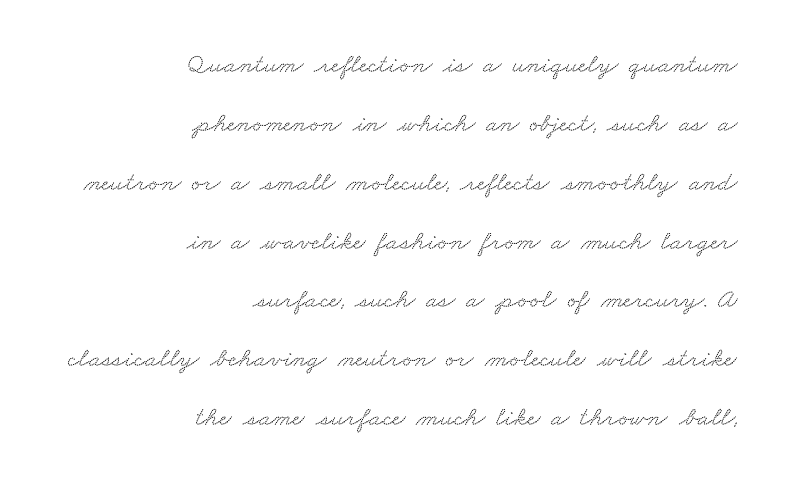
{"underline": "no", "align": "right", "line_spacing": "loose", "line_spacing_ratio": 2.18, "letter_spacing": "normal", "letter_spacing_em": 0.0, "glyph_px": 27}
